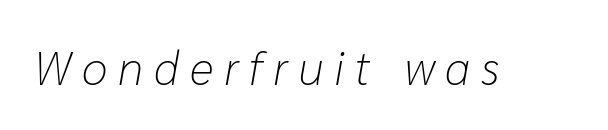
Italic? Definitely — the glyphs are oblique. Here the designer chose a conventional face with non-uniform glyph widths. This is not heavy type; no bold has been used. Quick note: underline off.
